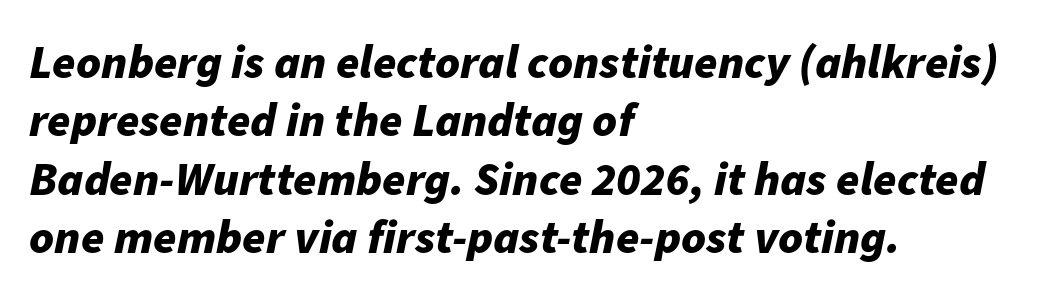
The image shows 47 px bold type, italic (leaning right); set left-aligned, line spacing 1.24x, normal letter spacing, not underlined; low stroke contrast and a medium x-height.
